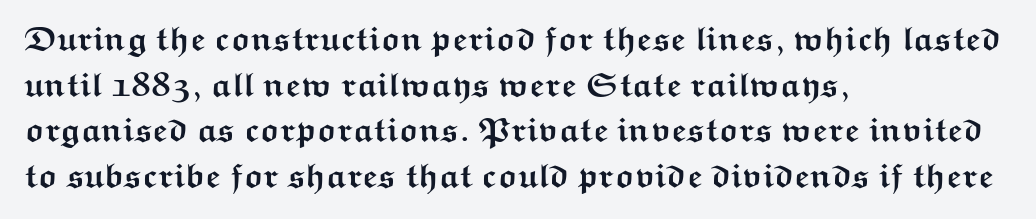
The image shows 34 px semibold, wide sans-serif type, upright; set left-aligned, normal line spacing (1.34x), normal letter spacing, not underlined; medium stroke contrast and a medium x-height.
